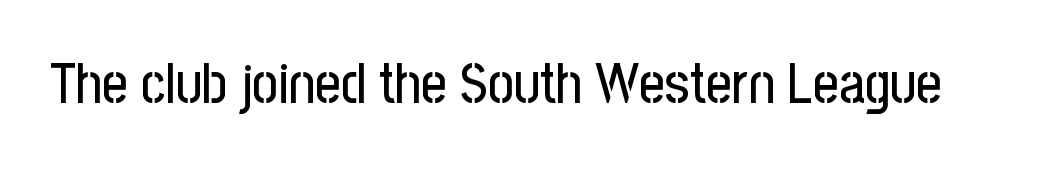
The image shows 56 px condensed sans-serif type, upright; set normal letter spacing, not underlined; low stroke contrast and a medium x-height.
